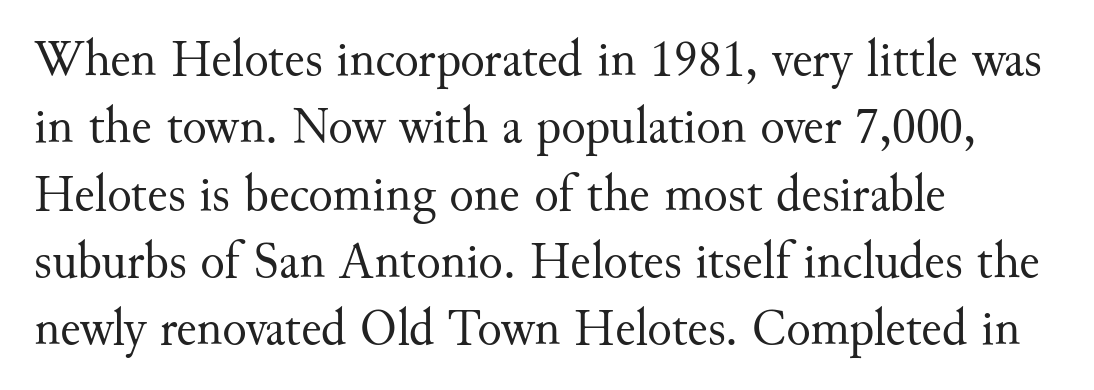
The font is comparable to plain body text, perhaps lighter. A typesetter would label this face a serif. When letters stand straight like this, we call the style roman or upright. Lines of text with bare space underneath. In terms of letterspacing, this is plain default setting.
